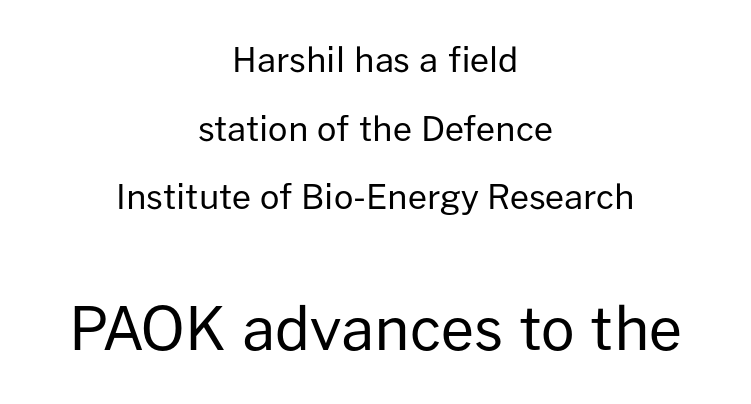
The image shows 59 px regular-weight sans-serif type, upright; set centered, loose line spacing (2.02x), normal letter spacing, not underlined; the second (bottom) block is 1.74x larger; low stroke contrast and a medium x-height.
